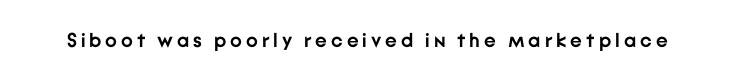
{"italic": "no", "bold": "yes", "underline": "no", "letter_spacing": "wide", "letter_spacing_em": 0.2, "glyph_px": 20}
